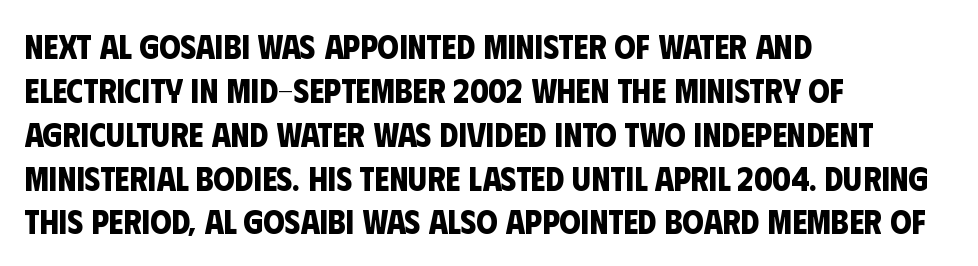
Q: Is the text bold? A: Yes.
Q: Is the typeface a serif or a sans-serif typeface? A: Sans-serif.
Q: Is the text underlined? A: No.
Q: How is the paragraph aligned? A: Left-aligned.
Q: Is the spacing between letters normal or unusually wide? A: Normal.
Q: Is the spacing between lines tight, normal or loose? A: Normal.
Q: Width (condensed, normal, or wide)? A: Condensed.
Q: Stroke contrast? A: Low.
Q: x-height? A: Large.
Q: Monospaced? A: No.
